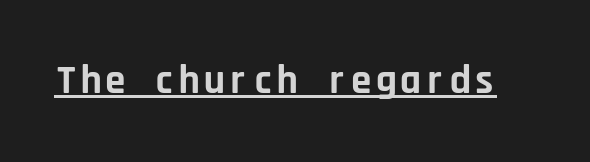
The image shows 41 px bold sans-serif type, upright, monospaced; set normal letter spacing, underlined; low stroke contrast and a large x-height.
